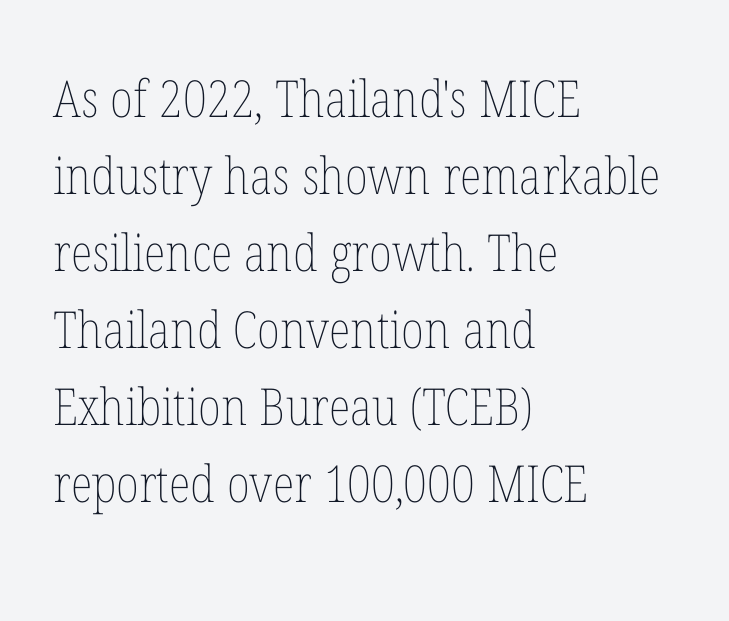
A typesetter would mark this as roman, not italic. The face looks like a standard text weight, possibly lighter. Glyph-to-glyph distance matches everyday printed text. Horizontal alignment here is leftward, the default for most running prose.
